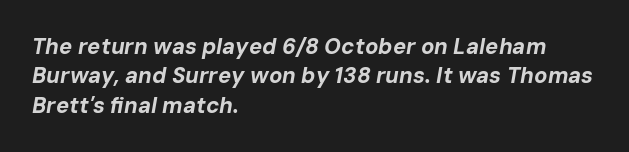
Q: Is the text bold? A: Yes.
Q: Is the text italic (slanted)? A: Yes, it leans right by about 10 degrees.
Q: Is the text underlined? A: No.
Q: How is the paragraph aligned? A: Left-aligned.
Q: Is the spacing between letters normal or unusually wide? A: Normal.
Q: Is the spacing between lines tight, normal or loose? A: Normal.
